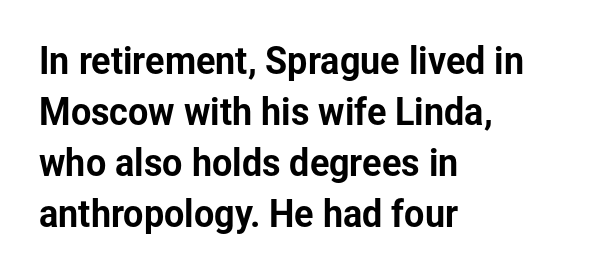
The image shows 36 px sans-serif type, upright; set left-aligned, normal line spacing (1.42x), normal letter spacing, not underlined; low stroke contrast and a medium x-height.
